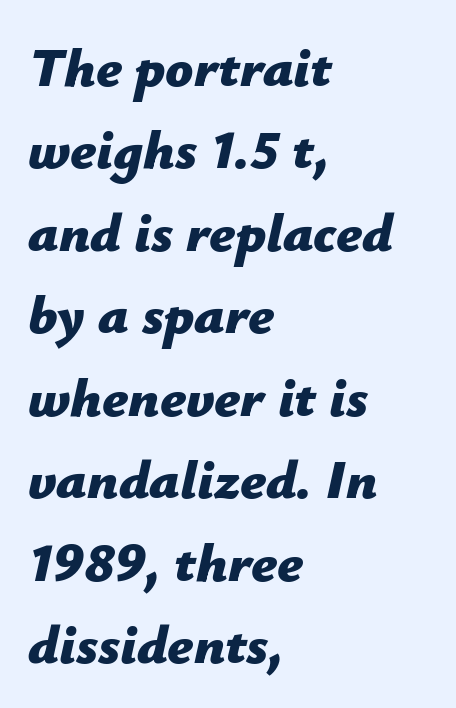
The image shows 55 px bold type, italic (leaning right); set left-aligned, normal line spacing (1.5x), normal letter spacing, not underlined; low stroke contrast and a medium x-height.
